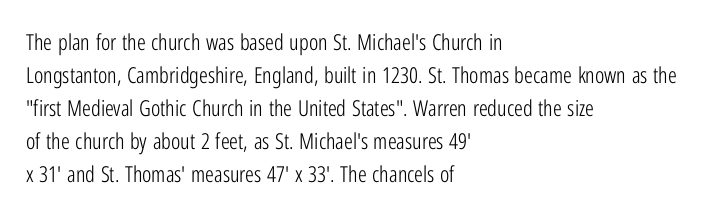
{"italic": "no", "bold": "no", "underline": "no", "align": "left", "line_spacing": "normal", "line_spacing_ratio": 1.5, "letter_spacing": "normal", "letter_spacing_em": 0.0, "glyph_px": 22}
